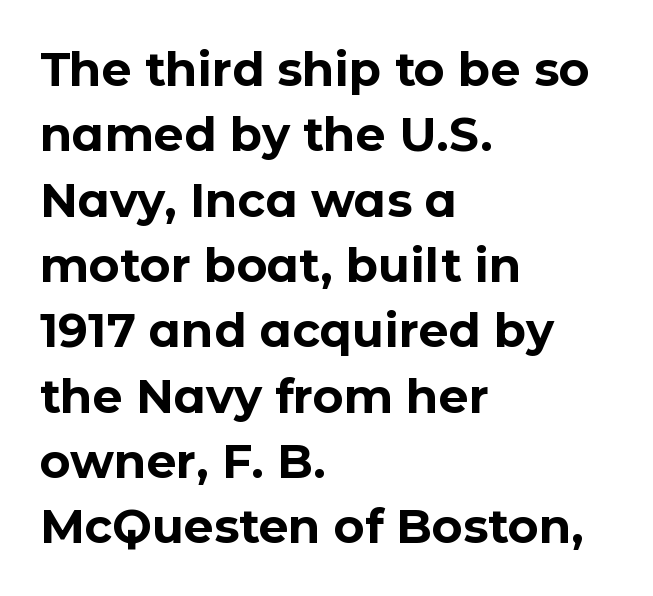
Q: Is the text bold? A: Yes.
Q: Is the text italic (slanted)? A: No, it is upright.
Q: Is the typeface a serif or a sans-serif typeface? A: Sans-serif.
Q: Is the text underlined? A: No.
Q: How is the paragraph aligned? A: Left-aligned.
Q: Is the spacing between letters normal or unusually wide? A: Normal.
Q: Is the spacing between lines tight, normal or loose? A: Normal.
Q: Width (condensed, normal, or wide)? A: Normal.
Q: Stroke contrast? A: Low.
Q: x-height? A: Medium.
Q: Monospaced? A: No.
